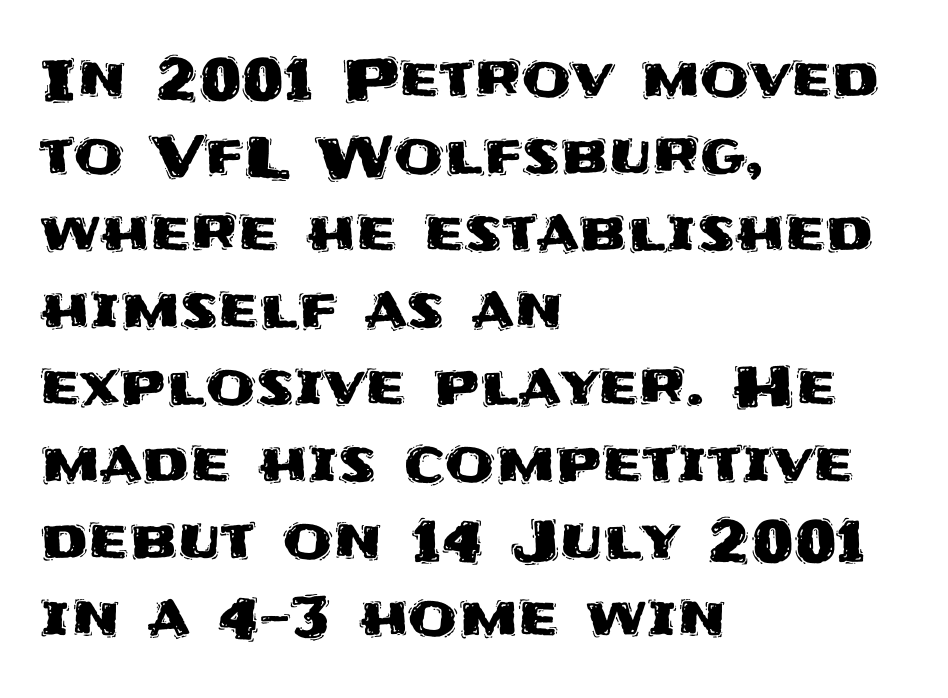
The image shows 57 px sans-serif type, upright; set left-aligned, normal line spacing (1.35x), normal letter spacing, not underlined; medium stroke contrast and a large x-height.
